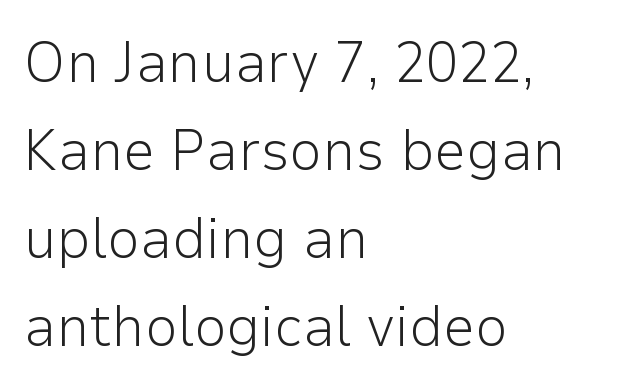
The image shows 58 px light sans-serif type, upright; set left-aligned, normal line spacing (1.52x), normal letter spacing, not underlined; low stroke contrast and a medium x-height.
